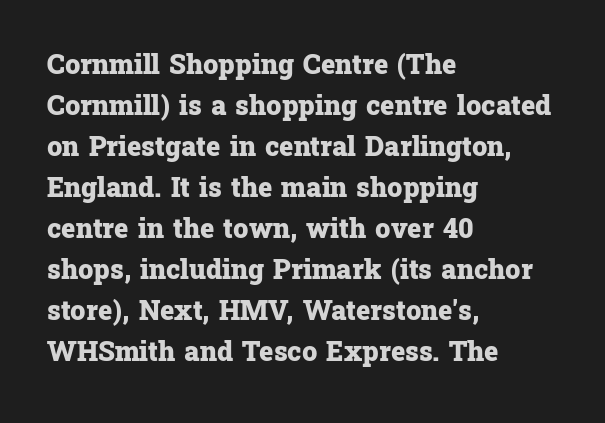
{"italic": "no", "bold": "yes", "underline": "no", "align": "left", "line_spacing": "normal", "line_spacing_ratio": 1.52, "letter_spacing": "normal", "letter_spacing_em": 0.0, "glyph_px": 27}
